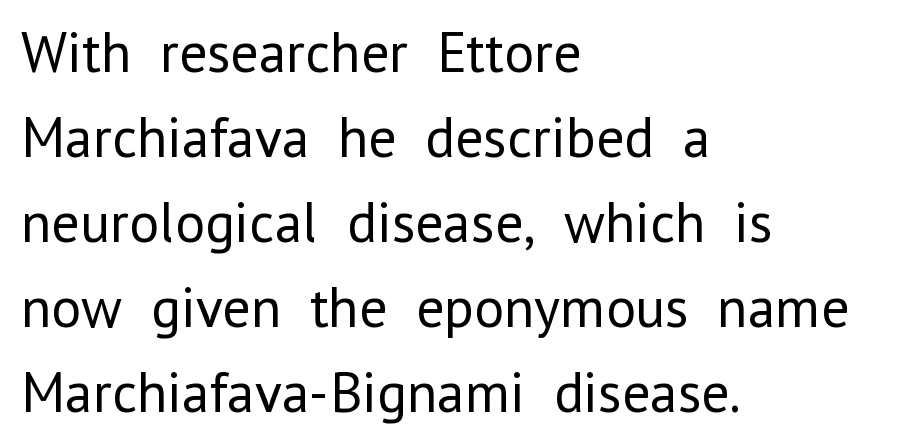
{"serif": "no", "italic": "no", "bold": "no", "weight": "regular", "width": "normal", "stroke_contrast": "low", "x_height": "medium", "monospaced": "no", "underline": "no", "align": "left", "line_spacing": "normal", "line_spacing_ratio": 1.49, "letter_spacing": "normal", "letter_spacing_em": 0.0, "glyph_px": 57}
